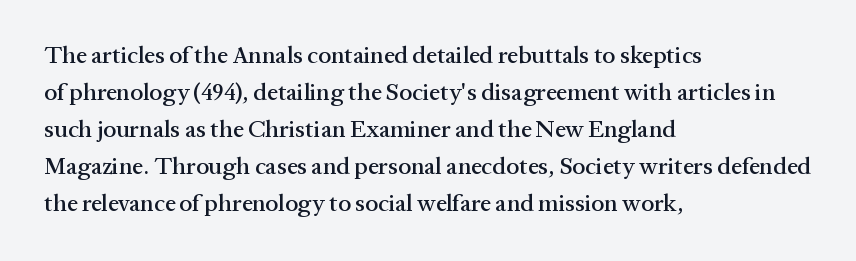
{"italic": "no", "underline": "no", "align": "left", "line_spacing": "normal", "line_spacing_ratio": 1.54, "letter_spacing": "normal", "letter_spacing_em": 0.0, "glyph_px": 24}
